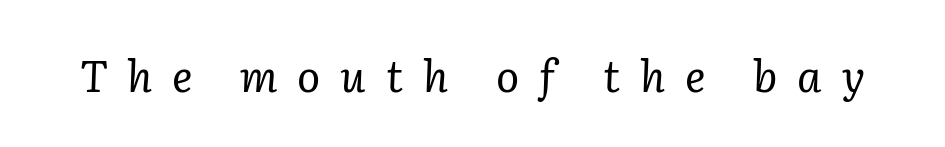
The image shows 43 px regular-weight serif type, italic (leaning right); set unusually wide letter spacing (+0.46 em), not underlined; low stroke contrast and a medium x-height.
